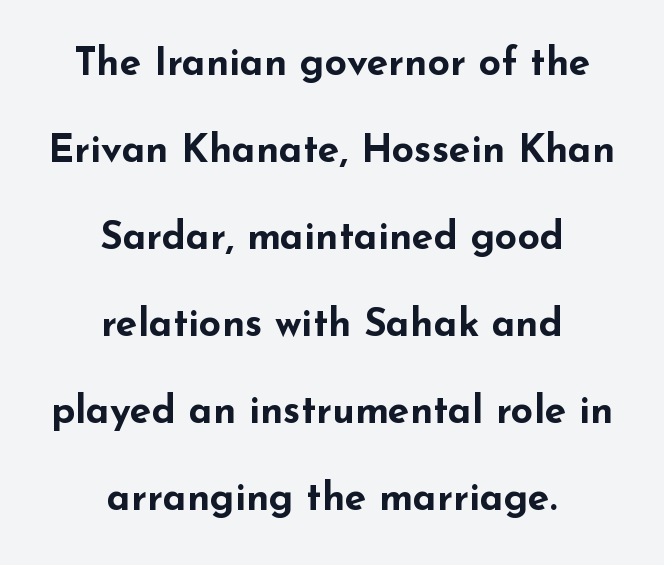
The paragraph has two soft edges and a firm central axis. Grotesque or geometric, the face here clearly has no serifs. Note the varied advance widths — an 'i' is clearly narrower than an 'm'. A dark, heavy texture on the line: the type is bold. Check under the words: just untouched page.
